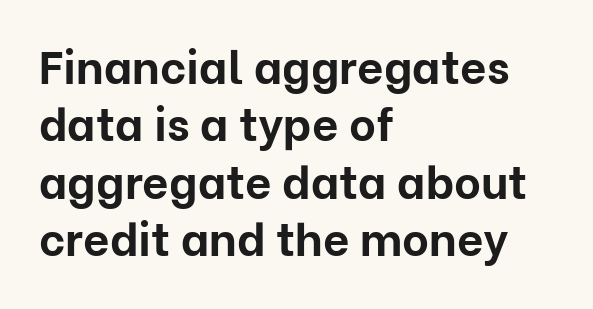
The image shows 46 px bold sans-serif type, upright; set left-aligned, normal line spacing (1.25x), normal letter spacing, not underlined; low stroke contrast and a medium x-height.
